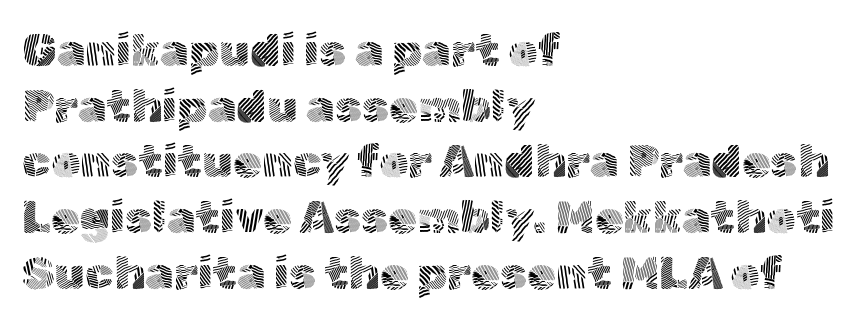
{"serif": "no", "italic": "no", "bold": "no", "weight": "light", "width": "normal", "x_height": "medium", "monospaced": "no", "underline": "no", "align": "left", "line_spacing_ratio": 1.21, "letter_spacing": "normal", "letter_spacing_em": 0.0, "glyph_px": 46}
